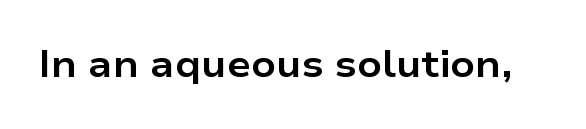
The image shows 38 px bold, wide sans-serif type, upright; set normal letter spacing, not underlined; low stroke contrast and a medium x-height.
